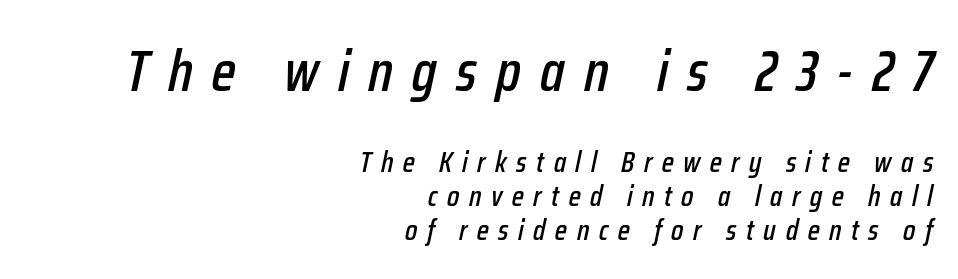
Q: Is the text italic (slanted)? A: Yes, it leans right by about 12 degrees.
Q: Is the text underlined? A: No.
Q: How is the paragraph aligned? A: Right-aligned.
Q: Is the spacing between letters normal or unusually wide? A: Unusually wide.
Q: Which block of text is set in a larger size, the first (top) or the second (bottom)? A: The first (top) one.
Q: Width (condensed, normal, or wide)? A: Condensed.
Q: Stroke contrast? A: Low.
Q: x-height? A: Medium.
Q: Monospaced? A: No.
